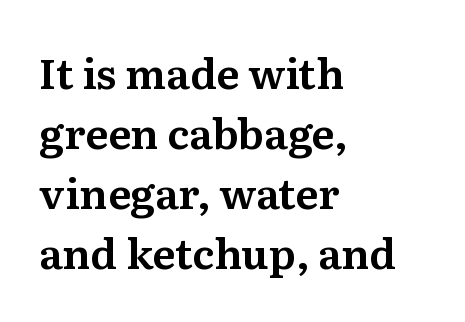
The letters stand straight up with perfectly vertical stems. Looks like regular typesetting: each glyph gets only the width it needs. The passage shown stacks its lines at a standard gap. One-word summary of the alignment: left. In terms of letterform style, serifs are clearly present. Anything drawn beneath the words? Only blank space.
